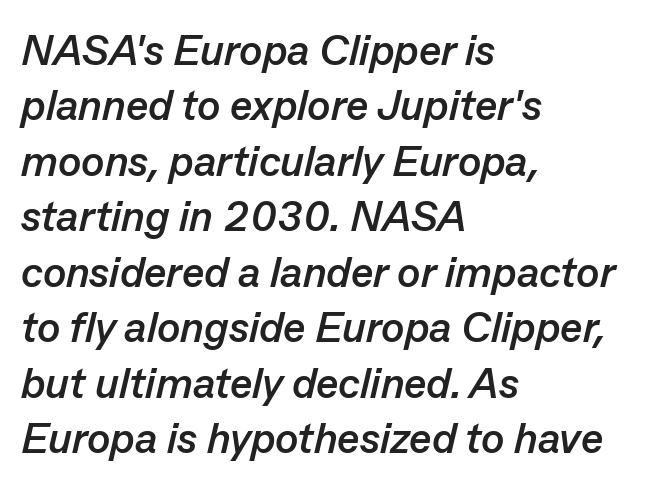
Q: Is the text bold? A: Yes.
Q: Is the text italic (slanted)? A: Yes, it leans right by about 13 degrees.
Q: Is the text underlined? A: No.
Q: How is the paragraph aligned? A: Left-aligned.
Q: Is the spacing between letters normal or unusually wide? A: Normal.
Q: Is the spacing between lines tight, normal or loose? A: Normal.
Q: Width (condensed, normal, or wide)? A: Normal.
Q: Stroke contrast? A: Low.
Q: x-height? A: Medium.
Q: Monospaced? A: No.
